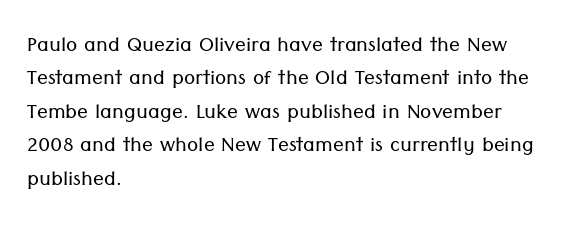
No letter is thick-stroked: the sample isn't bold. This rendering leaves character spacing at its baseline value. A bare baseline throughout the passage. Line beginnings align vertically; line endings do not. This sample uses an upright cut, with every glyph sitting square on the baseline.
